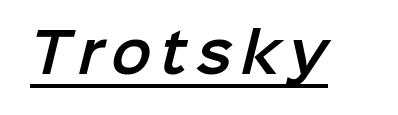
The type family on display is of the sans-serif kind. The face used here is proportionally spaced, like ordinary book or web type. This sample carries an underscore along the baseline area.
